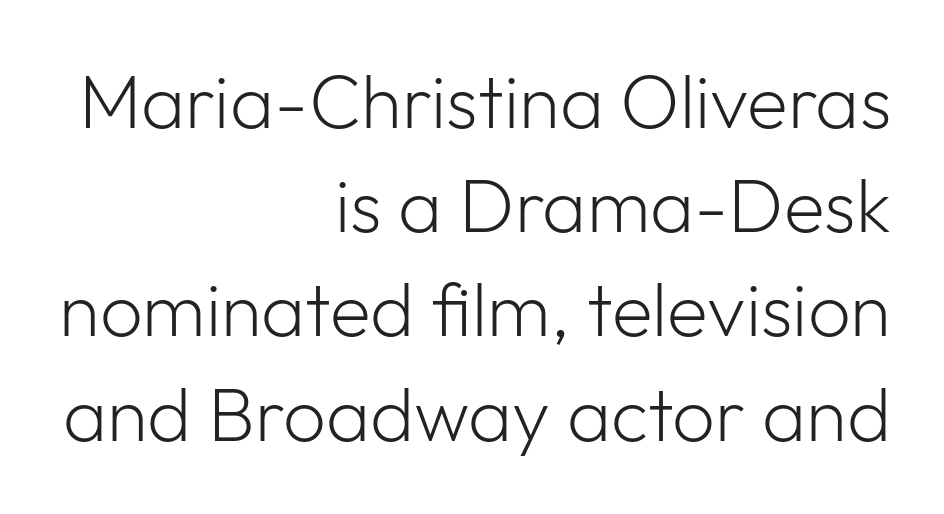
Q: Is the text bold? A: No.
Q: Is the text italic (slanted)? A: No, it is upright.
Q: Is the typeface a serif or a sans-serif typeface? A: Sans-serif.
Q: Is the text underlined? A: No.
Q: How is the paragraph aligned? A: Right-aligned.
Q: Is the spacing between letters normal or unusually wide? A: Normal.
Q: Is the spacing between lines tight, normal or loose? A: Normal.
Q: Width (condensed, normal, or wide)? A: Normal.
Q: Stroke contrast? A: Low.
Q: x-height? A: Medium.
Q: Monospaced? A: No.
